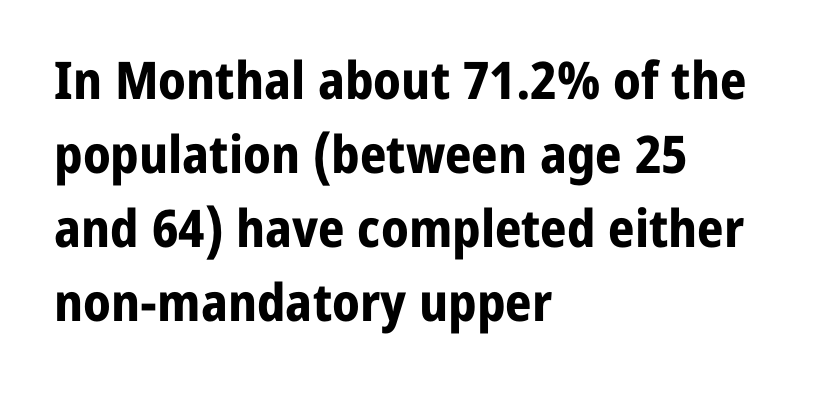
Is this a fixed-width face? No — the glyphs have proportional, varying widths. A typesetter would call this leading conventional body-copy spacing. What kind of face is this? One without serifs — a sans. Tracking here is standard; glyphs follow each other at the usual distance.
